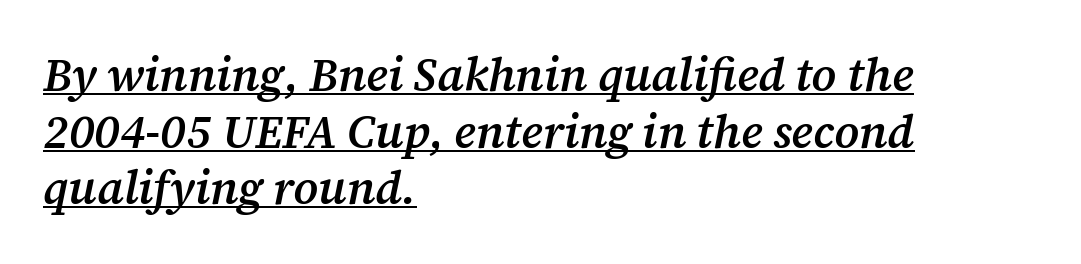
{"serif": "yes", "italic": "yes", "lean": "right", "slant_degrees": 12, "bold": "semi", "weight": "semibold", "width": "normal", "stroke_contrast": "medium", "x_height": "medium", "monospaced": "no", "underline": "yes", "align": "left", "line_spacing_ratio": 1.23, "letter_spacing": "normal", "letter_spacing_em": 0.0, "glyph_px": 46}
